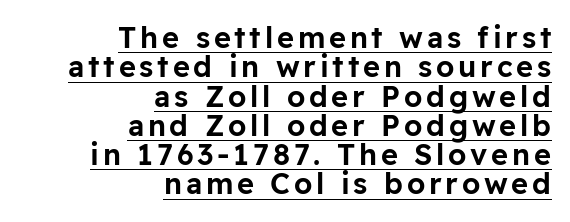
{"serif": "no", "italic": "no", "width": "normal", "stroke_contrast": "low", "x_height": "medium", "monospaced": "no", "underline": "yes", "align": "right", "line_spacing": "tight", "line_spacing_ratio": 1.01, "glyph_px": 29}
